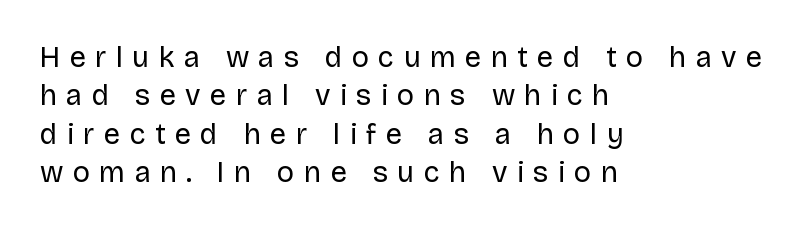
Q: Is the text bold? A: No.
Q: Is the text italic (slanted)? A: No, it is upright.
Q: Is the typeface a serif or a sans-serif typeface? A: Sans-serif.
Q: Is the text underlined? A: No.
Q: How is the paragraph aligned? A: Left-aligned.
Q: Is the spacing between letters normal or unusually wide? A: Unusually wide.
Q: Is the spacing between lines tight, normal or loose? A: Normal.
Q: Width (condensed, normal, or wide)? A: Normal.
Q: Stroke contrast? A: Low.
Q: x-height? A: Large.
Q: Monospaced? A: No.
